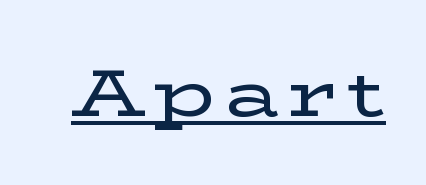
{"serif": "yes", "italic": "no", "width": "wide", "stroke_contrast": "low", "x_height": "medium", "monospaced": "no", "underline": "yes", "glyph_px": 66}
